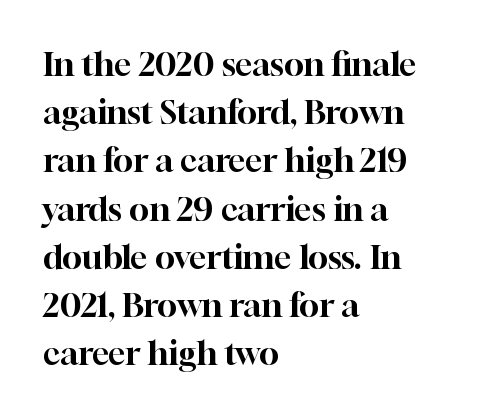
{"serif": "yes", "italic": "no", "width": "normal", "stroke_contrast": "high", "x_height": "medium", "monospaced": "no", "underline": "no", "align": "left", "line_spacing": "normal", "line_spacing_ratio": 1.46, "letter_spacing": "normal", "letter_spacing_em": 0.0, "glyph_px": 33}
